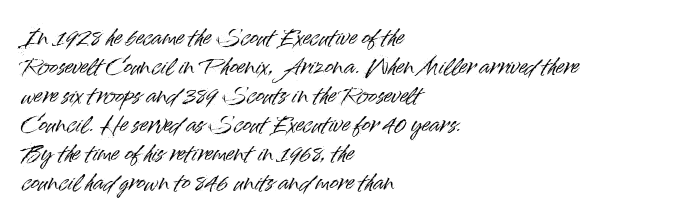
{"underline": "no", "align": "left", "line_spacing": "normal", "line_spacing_ratio": 1.38, "letter_spacing": "normal", "letter_spacing_em": 0.0, "glyph_px": 21}
